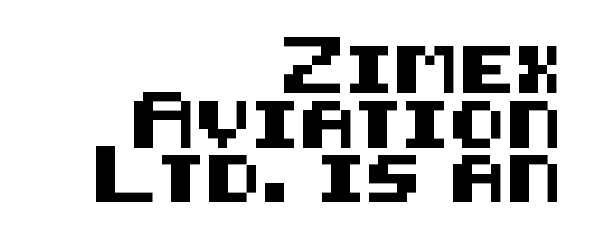
The image shows 47 px sans-serif type, upright; set right-aligned, line spacing 1.16x, normal letter spacing, not underlined; medium stroke contrast and a large x-height.
